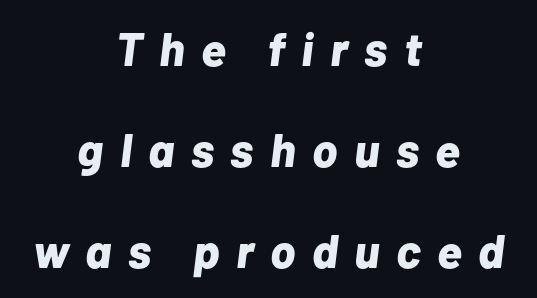
Q: Is the text bold? A: Yes.
Q: Is the text italic (slanted)? A: Yes, it leans right by about 7 degrees.
Q: Is the text underlined? A: No.
Q: How is the paragraph aligned? A: Centered.
Q: Is the spacing between letters normal or unusually wide? A: Unusually wide.
Q: Is the spacing between lines tight, normal or loose? A: Loose.
Q: Width (condensed, normal, or wide)? A: Normal.
Q: Stroke contrast? A: Low.
Q: x-height? A: Medium.
Q: Monospaced? A: No.
